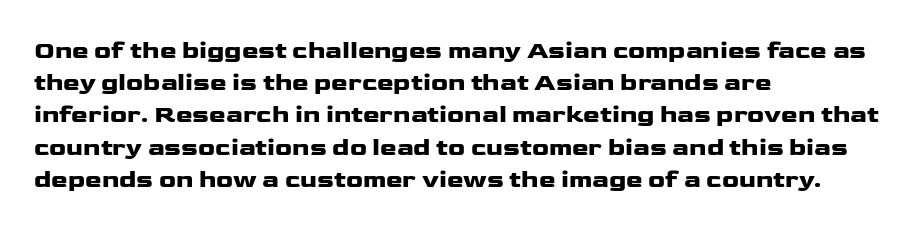
{"italic": "no", "underline": "no", "align": "left", "line_spacing": "normal", "line_spacing_ratio": 1.29, "letter_spacing": "normal", "letter_spacing_em": 0.0, "glyph_px": 25}
